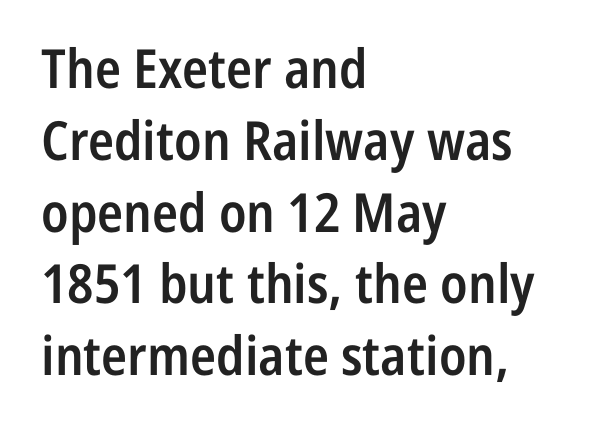
Look at the tracking — it's just the regular setting, nothing added. Words float on clear page, feet unadorned. Italic? Not at all — the glyphs are vertical. A typesetter would call this proportional, since set widths differ per character. Emphasis by weight is partial: semibold. These lines stack with their left ends in a neat column.
